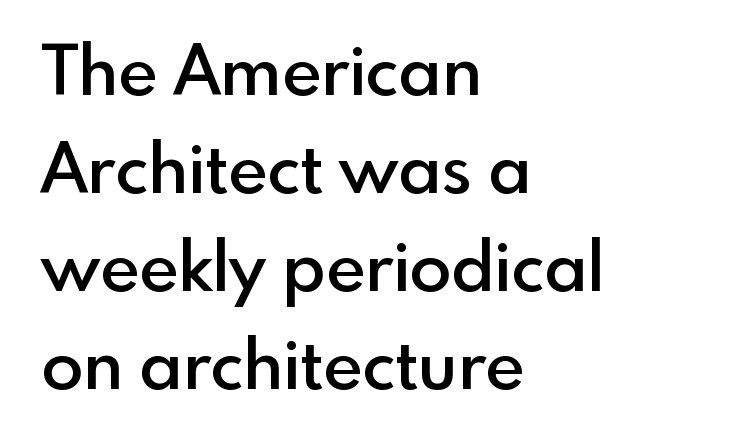
Standard letterfit; no display-style spreading of the glyphs. If you measured baseline to baseline, you'd find a middling distance. The face used here is proportionally spaced, like ordinary book or web type. Short and long lines alike share a common starting point at left. The foot of each line stays bare and open.
